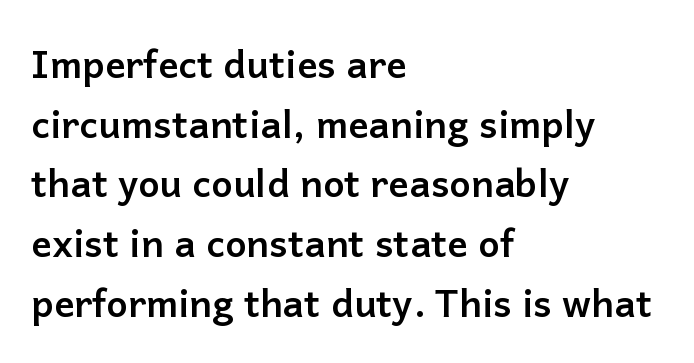
{"serif": "no", "italic": "no", "bold": "yes", "weight": "semibold", "width": "normal", "stroke_contrast": "low", "x_height": "medium", "monospaced": "no", "underline": "no", "align": "left", "line_spacing": "normal", "line_spacing_ratio": 1.57, "letter_spacing": "normal", "letter_spacing_em": 0.0, "glyph_px": 38}
